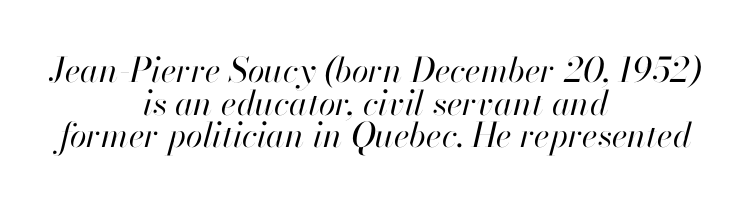
Q: Is the text bold? A: No.
Q: Is the text italic (slanted)? A: Yes, it leans right by about 13 degrees.
Q: Is the text underlined? A: No.
Q: How is the paragraph aligned? A: Centered.
Q: Is the spacing between letters normal or unusually wide? A: Normal.
Q: Is the spacing between lines tight, normal or loose? A: Tight.
Q: Width (condensed, normal, or wide)? A: Normal.
Q: Stroke contrast? A: High.
Q: x-height? A: Small.
Q: Monospaced? A: No.
